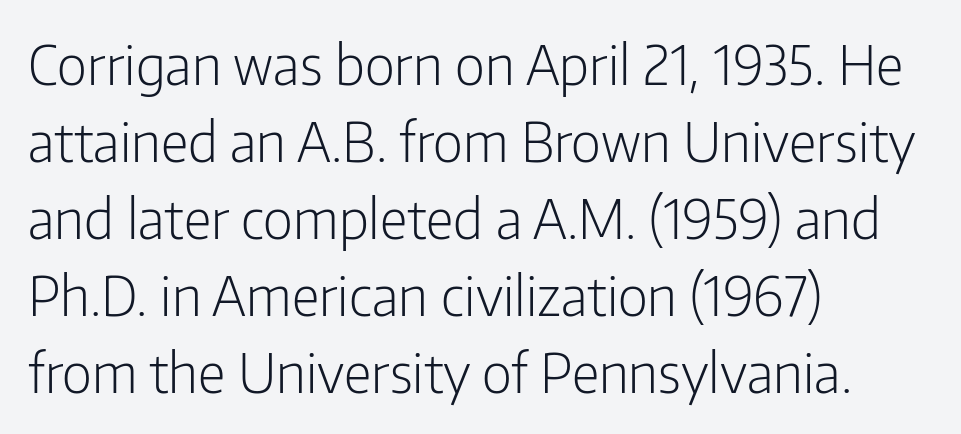
A typesetter would call this zero additional tracking. The letters advance in unequal steps, a hallmark of proportional type. The letters stand straight up with perfectly vertical stems. Ink coverage per letter is moderate at most. This sample uses a sans-serif face.
